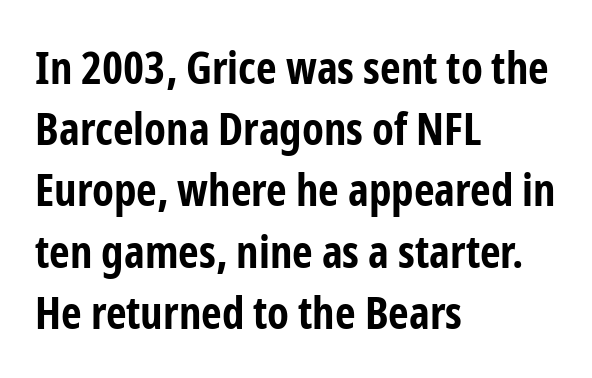
The image shows 45 px bold, condensed sans-serif type, upright; set left-aligned, normal line spacing (1.36x), normal letter spacing, not underlined; low stroke contrast and a medium x-height.
